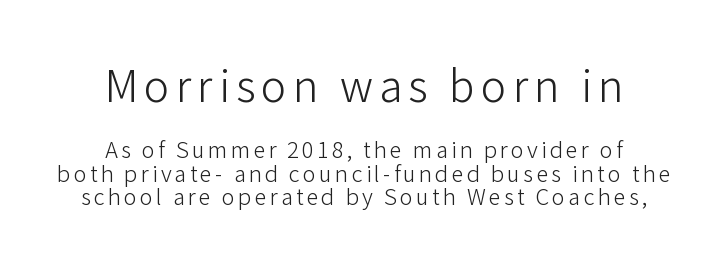
{"serif": "no", "italic": "no", "bold": "no", "weight": "light", "width": "normal", "stroke_contrast": "low", "x_height": "medium", "monospaced": "no", "underline": "no", "align": "center", "line_spacing": "tight", "line_spacing_ratio": 1.07, "larger_block": "first", "size_ratio": 1.95, "glyph_px": 43}
